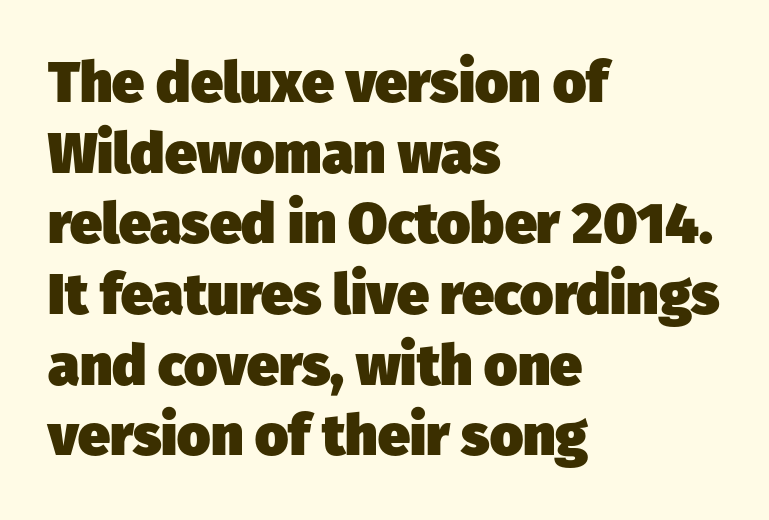
The image shows 57 px heavy sans-serif type; set left-aligned, line spacing 1.24x, normal letter spacing, not underlined; low stroke contrast and a medium x-height.
